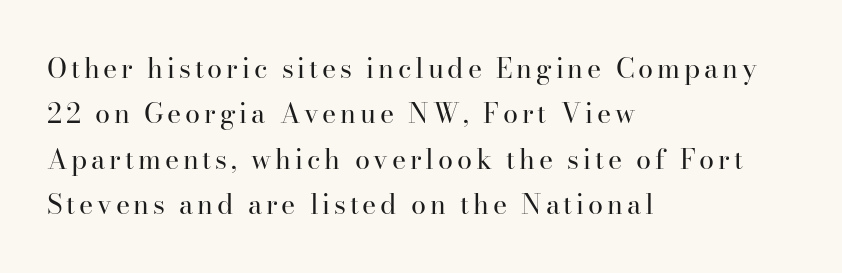
The image shows 27 px text type, upright; set left-aligned, normal line spacing (1.68x), not underlined.
